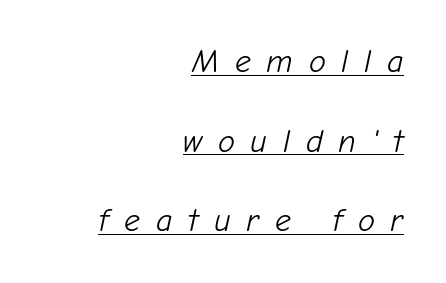
{"italic": "yes", "lean": "right", "slant_degrees": 12, "bold": "no", "weight": "light", "width": "normal", "stroke_contrast": "low", "x_height": "medium", "monospaced": "no", "underline": "yes", "align": "right", "line_spacing": "loose", "line_spacing_ratio": 2.49, "letter_spacing": "wide", "letter_spacing_em": 0.49, "glyph_px": 32}
